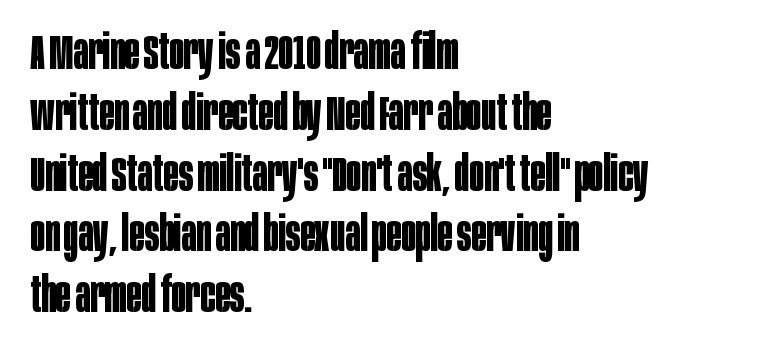
{"serif": "no", "italic": "no", "bold": "yes", "weight": "bold", "width": "condensed", "stroke_contrast": "low", "x_height": "large", "monospaced": "no", "underline": "no", "align": "left", "line_spacing_ratio": 1.24, "letter_spacing": "normal", "letter_spacing_em": 0.0, "glyph_px": 49}
